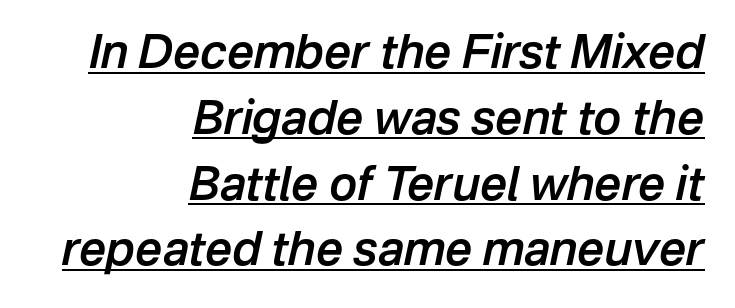
{"italic": "yes", "lean": "right", "slant_degrees": 12, "bold": "semi", "weight": "semibold", "width": "normal", "stroke_contrast": "low", "x_height": "medium", "monospaced": "no", "underline": "yes", "align": "right", "line_spacing": "normal", "line_spacing_ratio": 1.4, "letter_spacing": "normal", "letter_spacing_em": 0.0, "glyph_px": 47}
